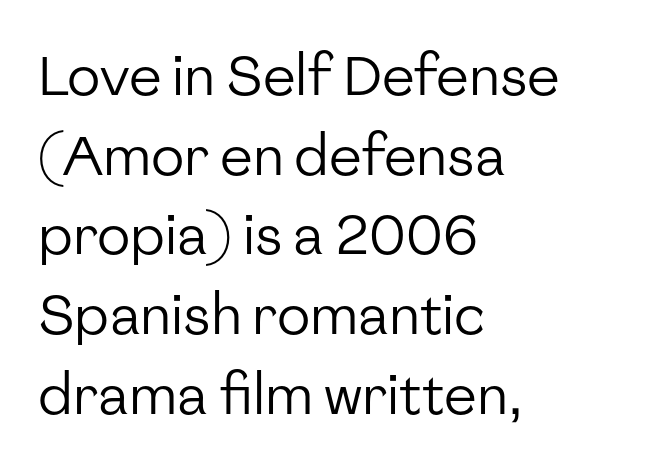
The image shows 55 px regular-weight sans-serif type, upright; set left-aligned, normal line spacing (1.45x), normal letter spacing, not underlined; low stroke contrast and a medium x-height.
